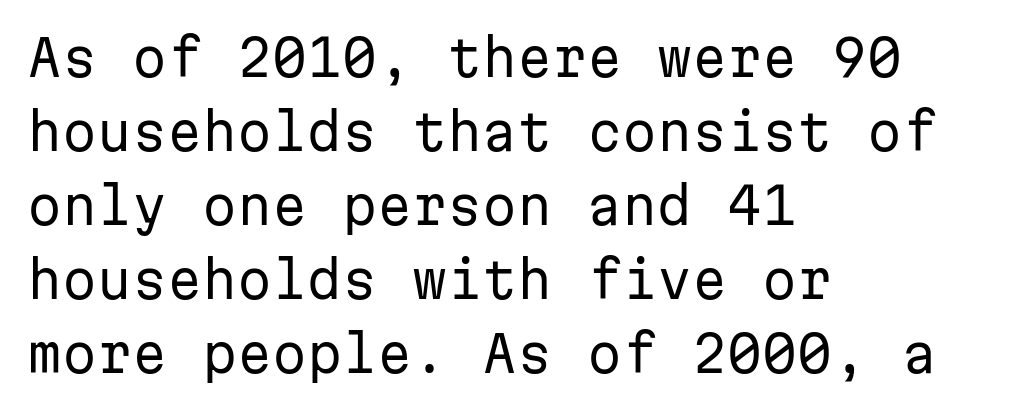
The image shows 50 px regular-weight sans-serif type, upright, monospaced; set left-aligned, normal line spacing (1.48x), normal letter spacing, not underlined; low stroke contrast and a medium x-height.
